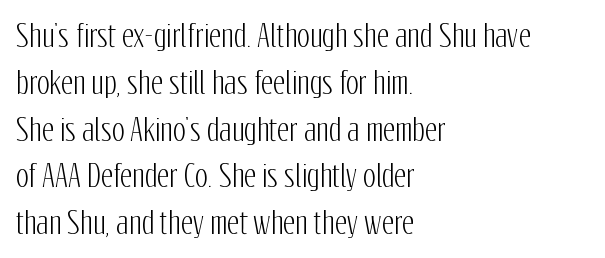
{"serif": "no", "italic": "no", "width": "condensed", "stroke_contrast": "low", "x_height": "medium", "monospaced": "no", "underline": "no", "align": "left", "line_spacing": "normal", "line_spacing_ratio": 1.56, "letter_spacing": "normal", "letter_spacing_em": 0.0, "glyph_px": 30}
